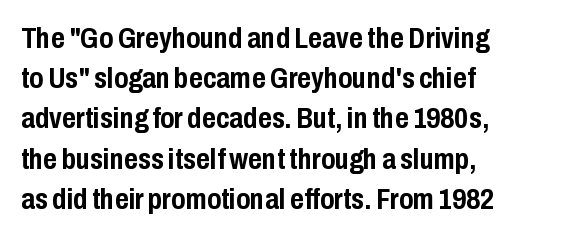
Line starts are locked; line ends wander. Normally led — the rows are evenly, conventionally spaced. Heavy, bold letterforms. In terms of letterform style, serifs are entirely absent.
